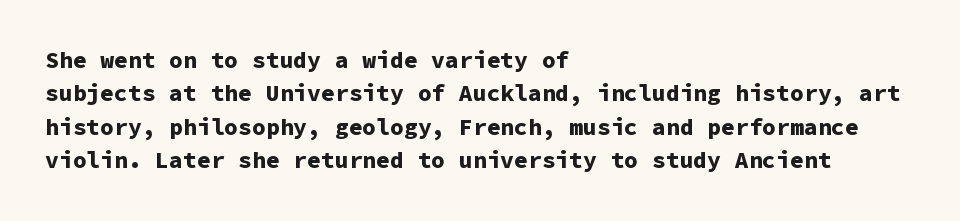
{"italic": "no", "bold": "yes", "underline": "no", "align": "left", "line_spacing": "normal", "line_spacing_ratio": 1.45, "letter_spacing": "normal", "letter_spacing_em": 0.0, "glyph_px": 23}
